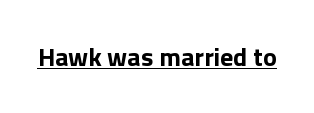
{"italic": "no", "bold": "yes", "underline": "yes", "letter_spacing": "normal", "letter_spacing_em": 0.0, "glyph_px": 26}
